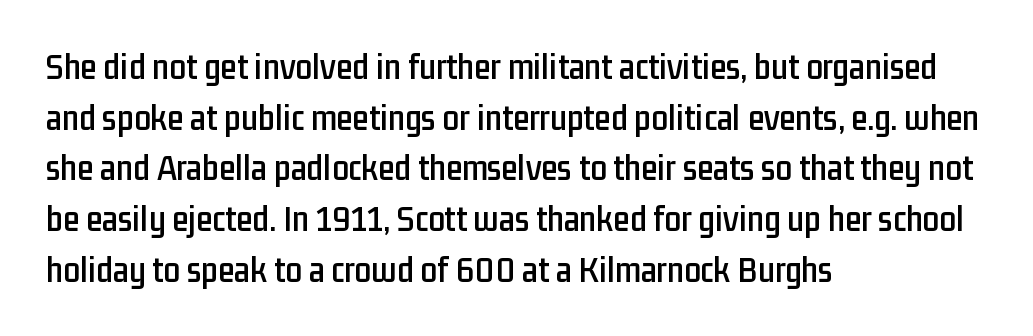
{"serif": "no", "italic": "no", "width": "condensed", "stroke_contrast": "low", "x_height": "medium", "monospaced": "no", "underline": "no", "align": "left", "line_spacing": "normal", "line_spacing_ratio": 1.37, "letter_spacing": "normal", "letter_spacing_em": 0.0, "glyph_px": 37}
